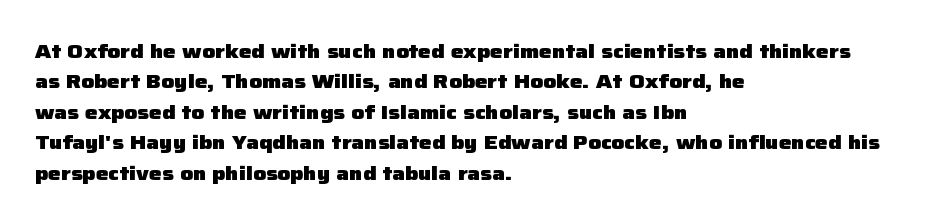
Q: Is the text bold? A: Yes.
Q: Is the text italic (slanted)? A: No, it is upright.
Q: Is the text underlined? A: No.
Q: How is the paragraph aligned? A: Left-aligned.
Q: Is the spacing between letters normal or unusually wide? A: Normal.
Q: Is the spacing between lines tight, normal or loose? A: Normal.
